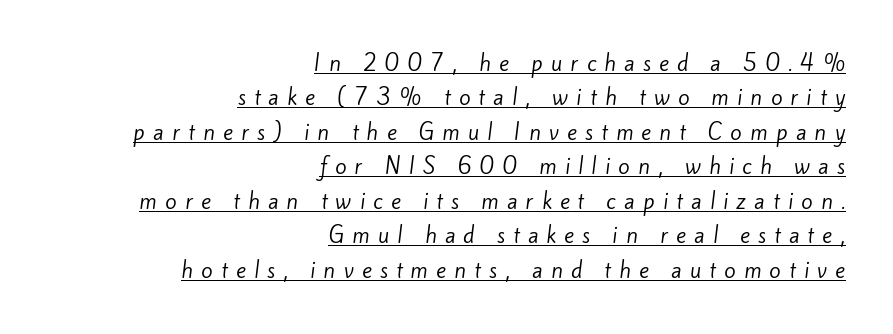
Q: Is the text bold? A: No.
Q: Is the text underlined? A: Yes.
Q: How is the paragraph aligned? A: Right-aligned.
Q: Is the spacing between letters normal or unusually wide? A: Unusually wide.
Q: Is the spacing between lines tight, normal or loose? A: Normal.
